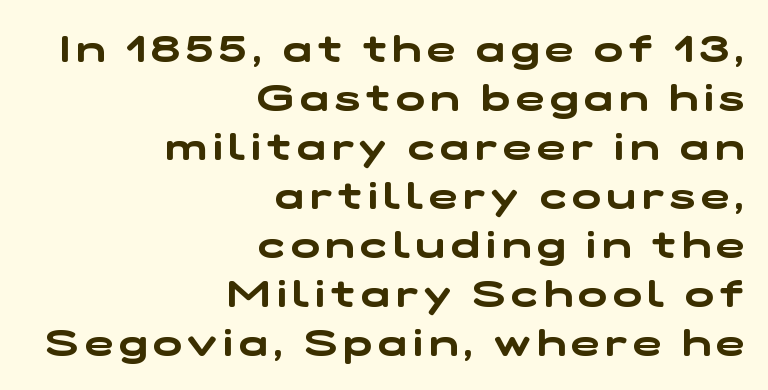
Q: Is the typeface a serif or a sans-serif typeface? A: Sans-serif.
Q: Is the text underlined? A: No.
Q: How is the paragraph aligned? A: Right-aligned.
Q: Is the spacing between lines tight, normal or loose? A: Normal.
Q: Width (condensed, normal, or wide)? A: Wide.
Q: Stroke contrast? A: Low.
Q: x-height? A: Medium.
Q: Monospaced? A: No.
